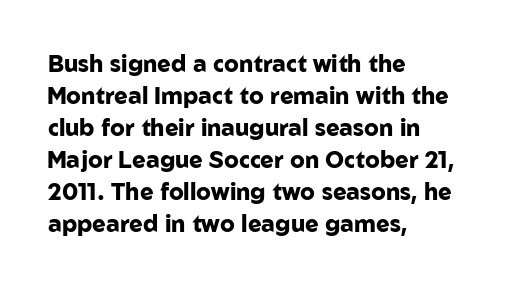
The image shows 23 px bold type, upright; set left-aligned, normal line spacing (1.39x), normal letter spacing, not underlined.
